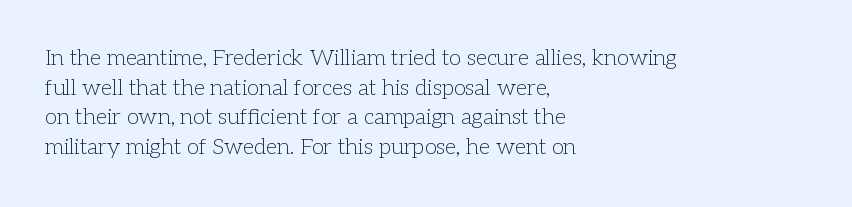
Q: Is the text bold? A: No.
Q: Is the text italic (slanted)? A: No, it is upright.
Q: Is the text underlined? A: No.
Q: How is the paragraph aligned? A: Left-aligned.
Q: Is the spacing between letters normal or unusually wide? A: Normal.
Q: Is the spacing between lines tight, normal or loose? A: Normal.
